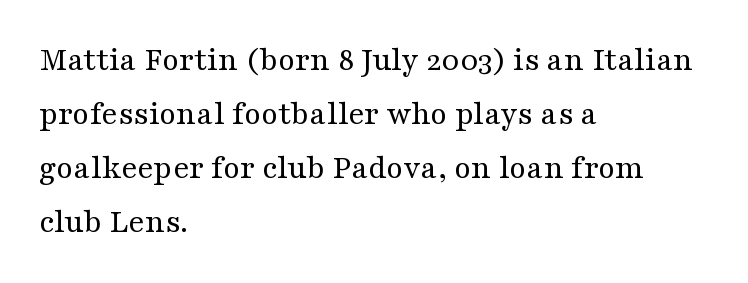
{"serif": "yes", "italic": "no", "bold": "no", "weight": "regular", "width": "wide", "stroke_contrast": "medium", "x_height": "medium", "monospaced": "no", "underline": "no", "align": "left", "line_spacing": "normal", "line_spacing_ratio": 1.59, "letter_spacing": "normal", "letter_spacing_em": 0.0, "glyph_px": 34}
